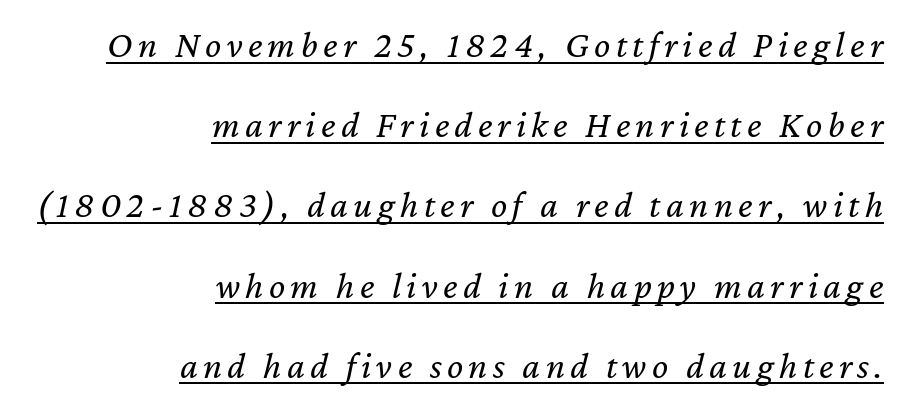
Q: Is the text bold? A: No.
Q: Is the text italic (slanted)? A: Yes, it leans right by about 12 degrees.
Q: Is the text underlined? A: Yes.
Q: How is the paragraph aligned? A: Right-aligned.
Q: Is the spacing between lines tight, normal or loose? A: Loose.
Q: Width (condensed, normal, or wide)? A: Normal.
Q: Stroke contrast? A: Low.
Q: x-height? A: Medium.
Q: Monospaced? A: No.
